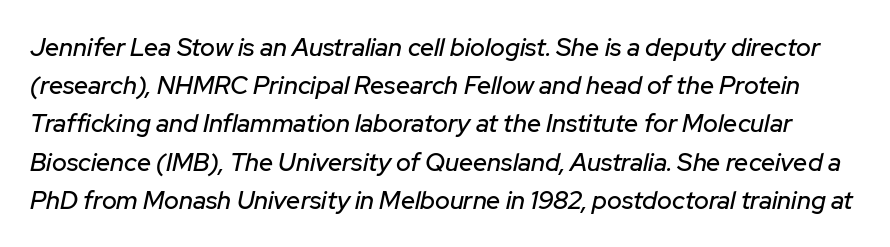
{"italic": "yes", "lean": "right", "slant_degrees": 12, "underline": "no", "line_spacing": "normal", "line_spacing_ratio": 1.53, "letter_spacing": "normal", "letter_spacing_em": 0.0, "glyph_px": 25}
